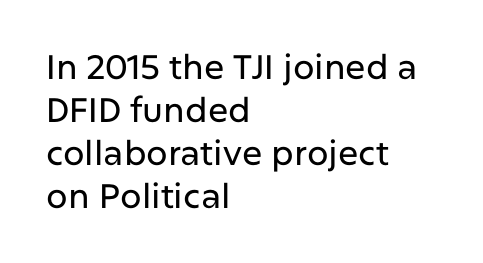
The image shows 34 px sans-serif type, upright; set left-aligned, normal line spacing (1.26x), normal letter spacing, not underlined; low stroke contrast and a medium x-height.
